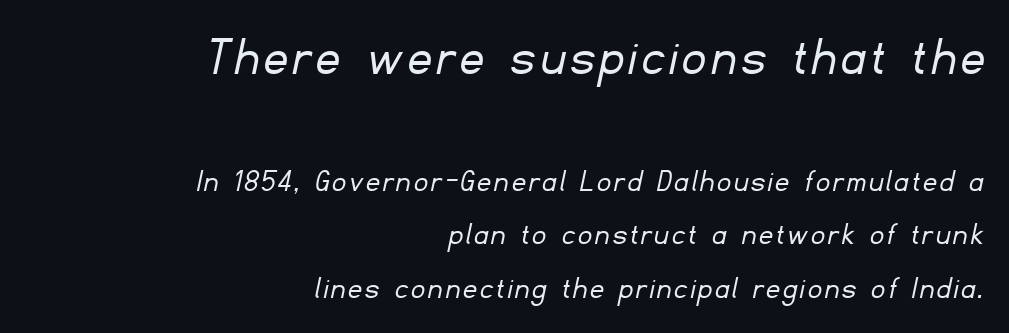
Size contrast runs from large at the top to small at the bottom. This sample keeps an unexceptional amount of space between lines. Heft: none added — not bold. This rendering uses right alignment, leaving the left contour irregular.
